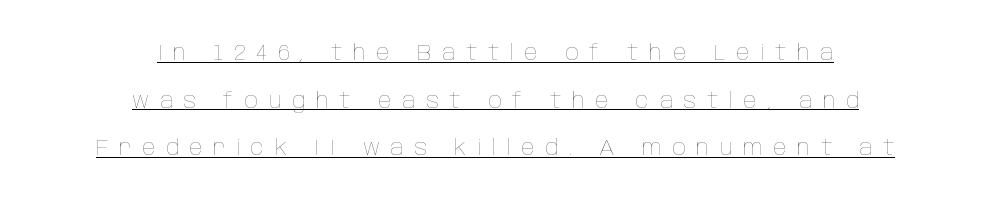
{"italic": "no", "bold": "no", "underline": "yes", "align": "center", "line_spacing": "loose", "line_spacing_ratio": 2.17, "letter_spacing": "wide", "letter_spacing_em": 0.48, "glyph_px": 22}
